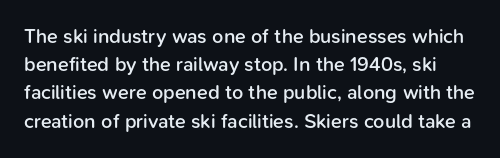
Q: Is the text bold? A: Semi-bold.
Q: Is the text italic (slanted)? A: No, it is upright.
Q: Is the text underlined? A: No.
Q: Is the spacing between letters normal or unusually wide? A: Normal.
Q: Is the spacing between lines tight, normal or loose? A: Normal.
